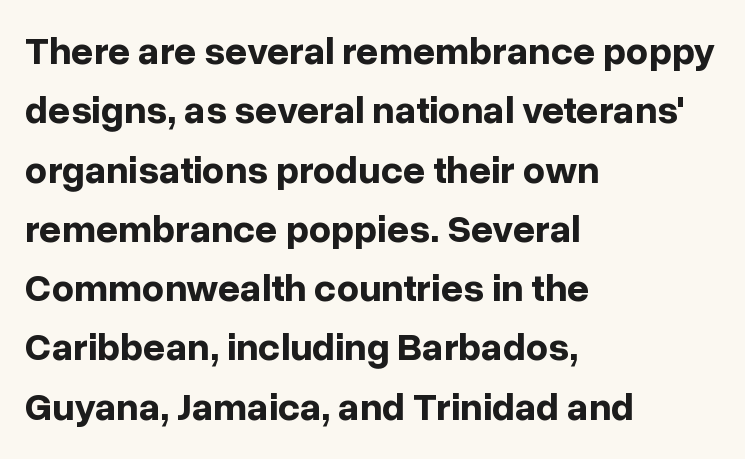
Type without underlining. Heft: maximum for text — a bold. Notice how descenders clear the ascenders below comfortably — that's standard leading. Compared with a centered layout, this one pins lines to the left instead.
